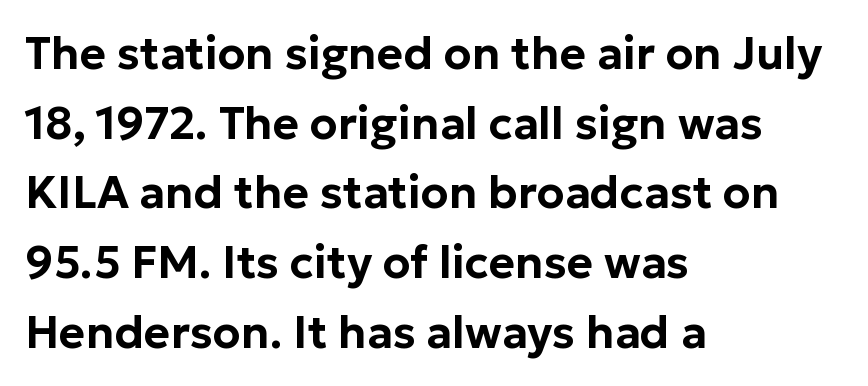
Q: Is the text italic (slanted)? A: No, it is upright.
Q: Is the typeface a serif or a sans-serif typeface? A: Sans-serif.
Q: Is the text underlined? A: No.
Q: How is the paragraph aligned? A: Left-aligned.
Q: Is the spacing between letters normal or unusually wide? A: Normal.
Q: Is the spacing between lines tight, normal or loose? A: Normal.
Q: Width (condensed, normal, or wide)? A: Normal.
Q: Stroke contrast? A: Low.
Q: x-height? A: Medium.
Q: Monospaced? A: No.
